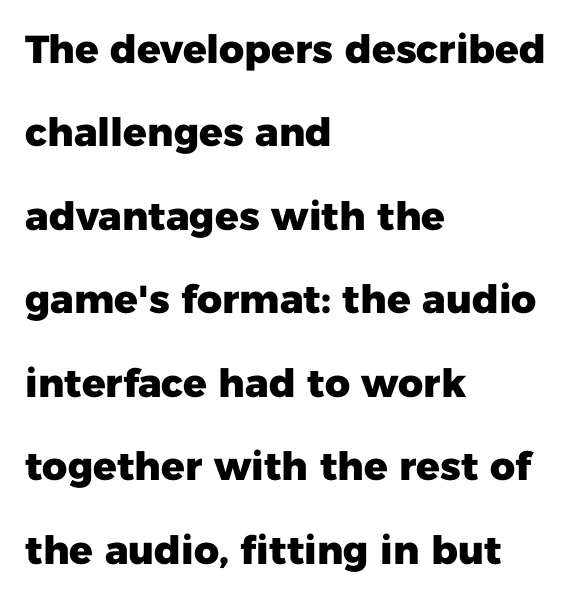
Q: Is the text bold? A: Yes.
Q: Is the text italic (slanted)? A: No, it is upright.
Q: Is the typeface a serif or a sans-serif typeface? A: Sans-serif.
Q: Is the text underlined? A: No.
Q: How is the paragraph aligned? A: Left-aligned.
Q: Is the spacing between letters normal or unusually wide? A: Normal.
Q: Is the spacing between lines tight, normal or loose? A: Loose.
Q: Width (condensed, normal, or wide)? A: Normal.
Q: Stroke contrast? A: Low.
Q: x-height? A: Medium.
Q: Monospaced? A: No.
